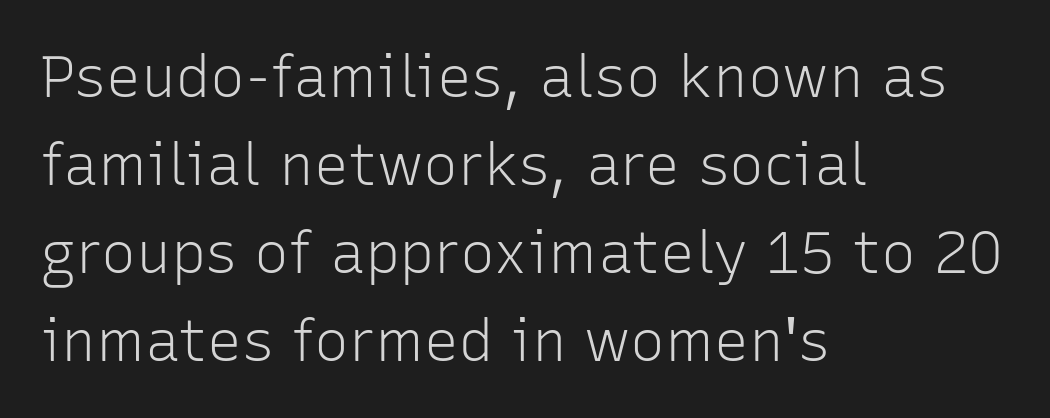
{"serif": "no", "italic": "no", "bold": "no", "weight": "light", "width": "normal", "stroke_contrast": "low", "x_height": "medium", "monospaced": "no", "underline": "no", "align": "left", "line_spacing": "normal", "line_spacing_ratio": 1.52, "letter_spacing": "normal", "letter_spacing_em": 0.0, "glyph_px": 58}
